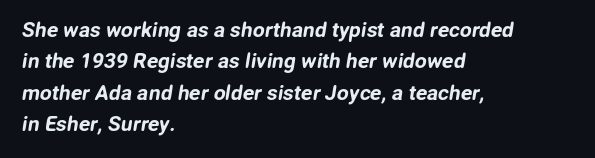
The image shows 21 px text type; set left-aligned, normal line spacing (1.49x), normal letter spacing, not underlined.
